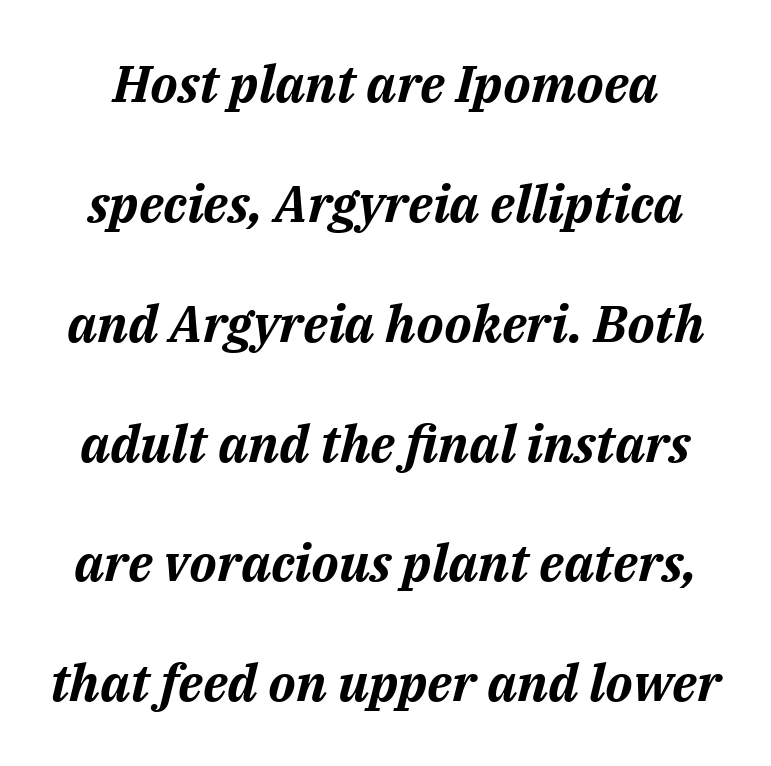
The image shows 51 px bold type, italic (leaning right); set loose line spacing (2.35x), normal letter spacing, not underlined; medium stroke contrast and a medium x-height.
